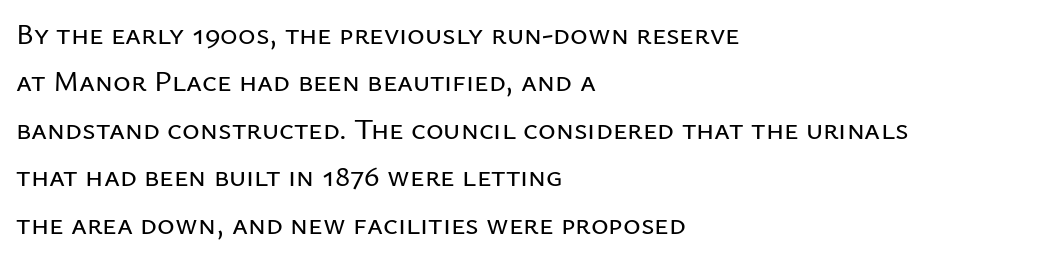
Descenders hang freely into open space. The letters advance in unequal steps, a hallmark of proportional type. A typesetter would call this leading conventional body-copy spacing. Style check: upright.
